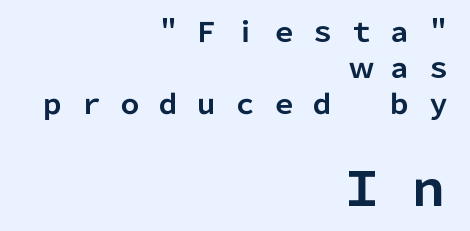
{"serif": "no", "italic": "no", "bold": "yes", "weight": "bold", "width": "normal", "stroke_contrast": "low", "x_height": "medium", "monospaced": "no", "underline": "no", "align": "right", "line_spacing": "normal", "line_spacing_ratio": 1.34, "letter_spacing": "wide", "letter_spacing_em": 0.43, "larger_block": "second", "size_ratio": 1.74, "glyph_px": 47}
